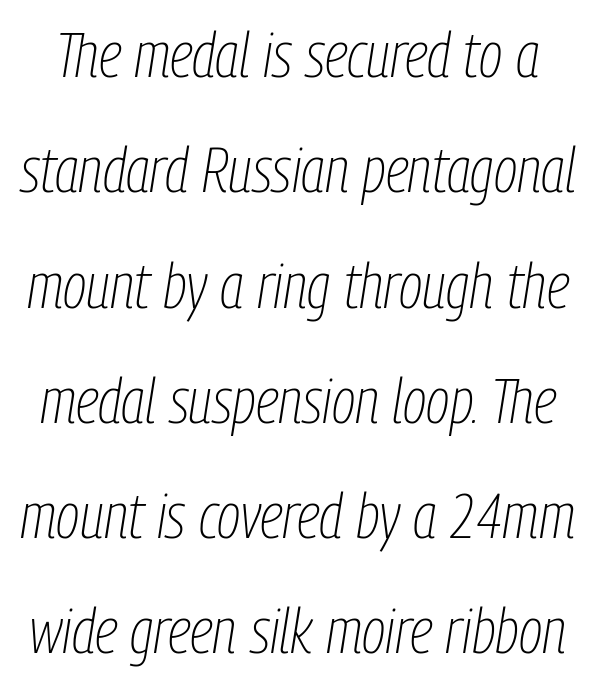
This is not heavy type; no bold has been used. Is this a fixed-width face? No — the glyphs have proportional, varying widths. Anything drawn beneath the words? Only blank space. Students, note that the glyphs here touch the page at normal intervals. It's the slanting kind of type.
